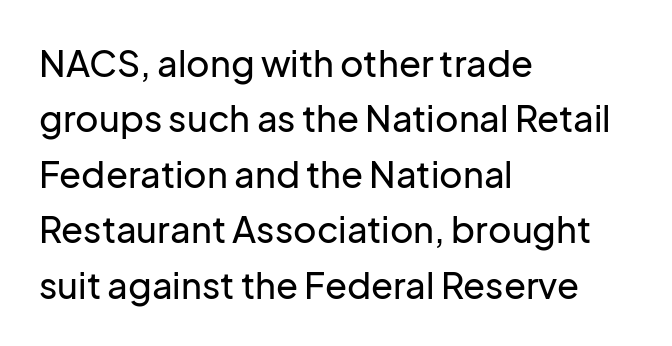
Line beginnings align vertically; line endings do not. Observe the ordinary spacing: letters are neighbours, not strangers. Is there any slant? The stems are plumb. Reading down the column, the eye jumps a familiar distance to each next line.
